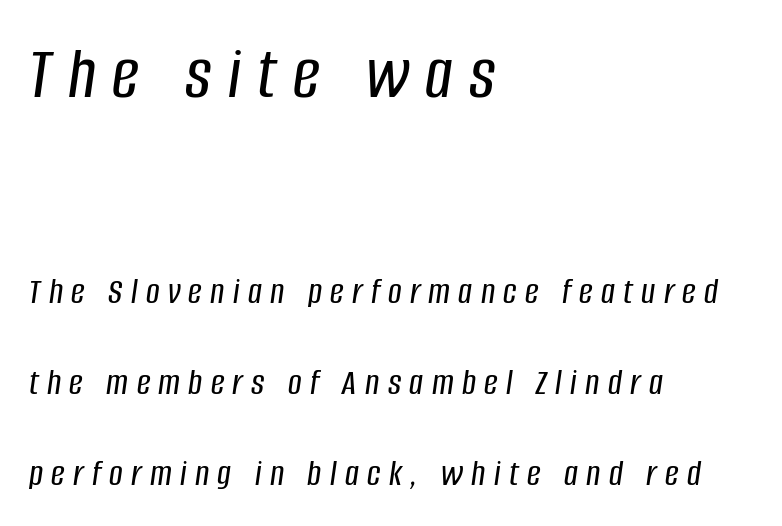
The image shows 75 px condensed type, italic (leaning right); set left-aligned, loose line spacing (2.39x), unusually wide letter spacing (+0.22 em), not underlined; the first (top) block is 1.97x larger; low stroke contrast and a large x-height.
